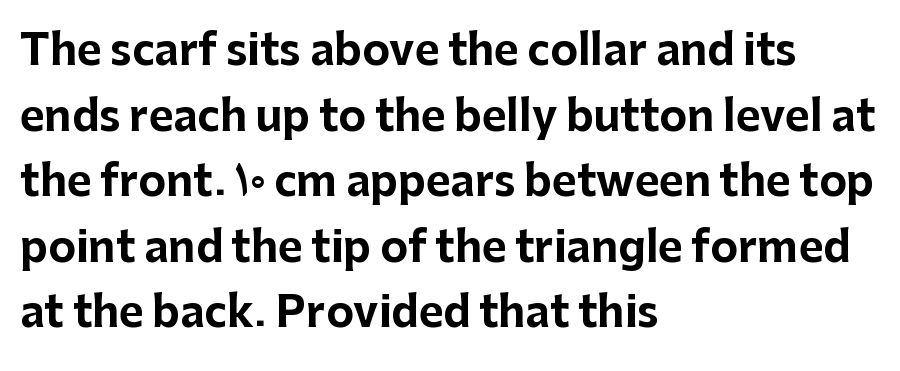
The image shows 42 px bold sans-serif type, upright; set left-aligned, normal line spacing (1.56x), normal letter spacing, not underlined; low stroke contrast and a medium x-height.
